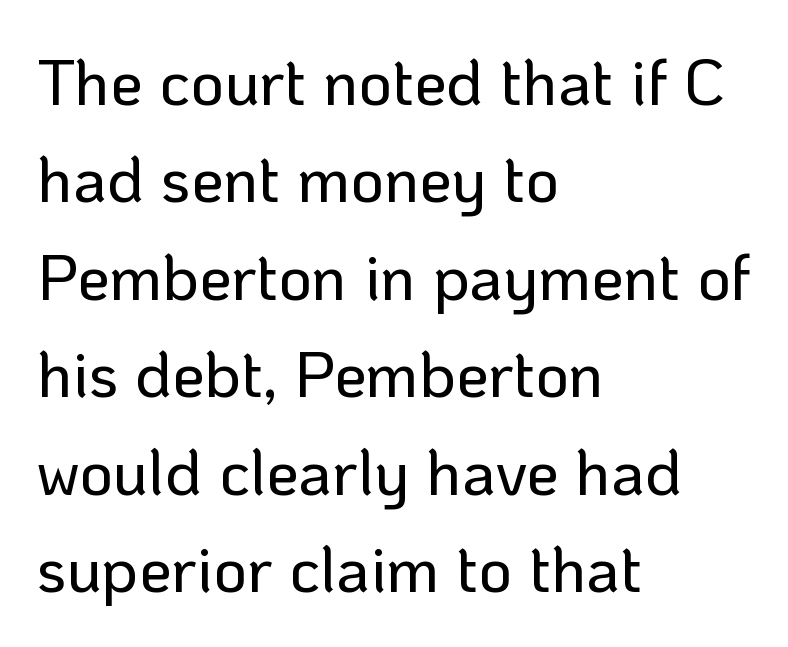
Every row of glyphs begins at an identical x-position on the left. It's the straight-up-and-down kind of type. If you measured baseline to baseline, you'd find a middling distance. There is no visible air inserted between adjacent glyphs.
